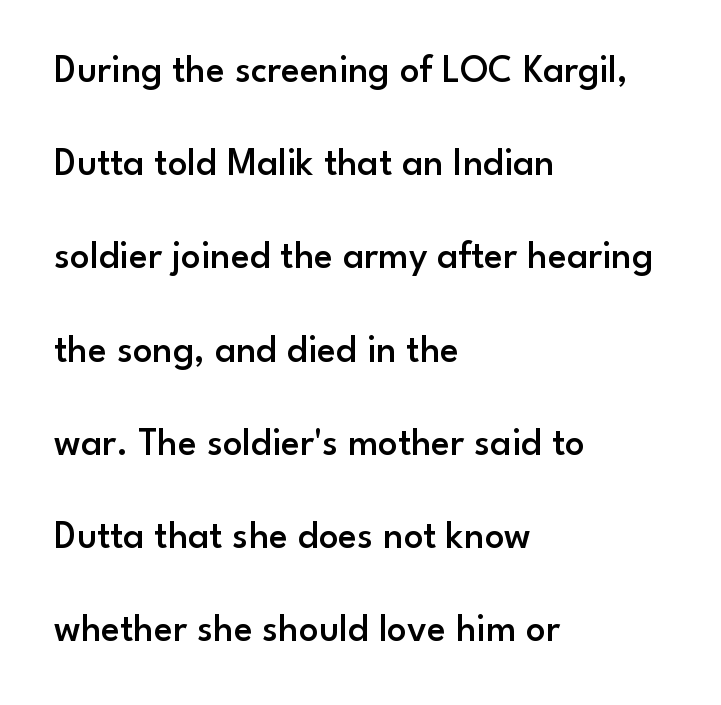
The image shows 39 px semibold sans-serif type, upright; set left-aligned, loose line spacing (2.39x), normal letter spacing, not underlined; low stroke contrast and a small x-height.
